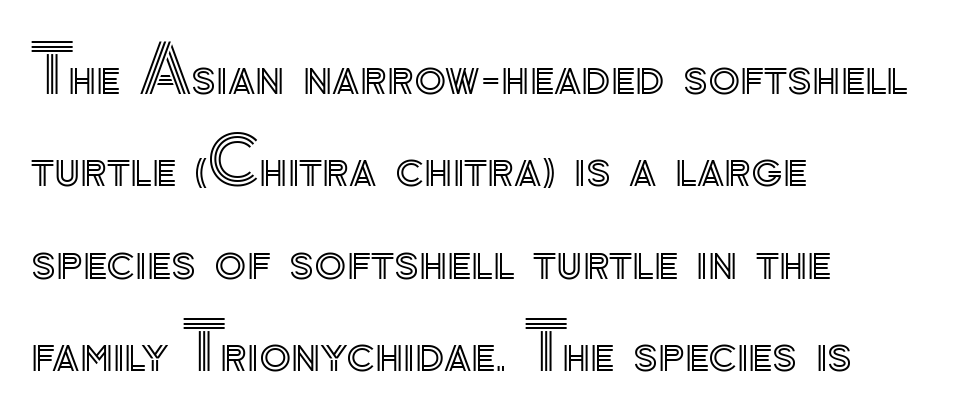
{"italic": "no", "width": "normal", "x_height": "small", "monospaced": "no", "underline": "no", "align": "left", "line_spacing": "normal", "line_spacing_ratio": 1.4, "letter_spacing": "normal", "letter_spacing_em": 0.0, "glyph_px": 66}
